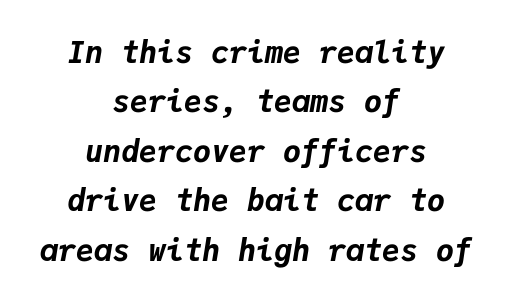
{"italic": "yes", "lean": "right", "slant_degrees": 9, "bold": "yes", "weight": "bold", "width": "normal", "stroke_contrast": "low", "x_height": "medium", "monospaced": "yes", "underline": "no", "align": "center", "line_spacing": "normal", "line_spacing_ratio": 1.65, "letter_spacing": "normal", "letter_spacing_em": 0.0, "glyph_px": 30}
